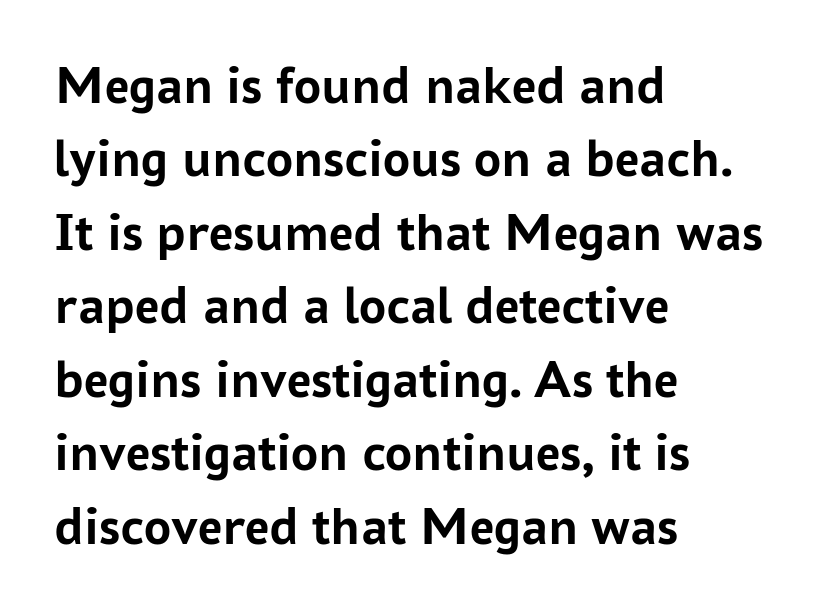
The image shows 54 px semibold sans-serif type, upright; set left-aligned, normal line spacing (1.36x), normal letter spacing, not underlined; low stroke contrast and a medium x-height.
